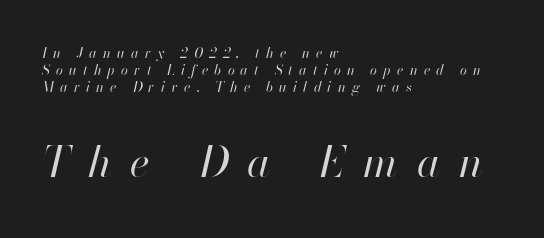
Q: Is the text bold? A: No.
Q: Is the text italic (slanted)? A: Yes, it leans right by about 13 degrees.
Q: Is the text underlined? A: No.
Q: How is the paragraph aligned? A: Left-aligned.
Q: Is the spacing between letters normal or unusually wide? A: Unusually wide.
Q: Which block of text is set in a larger size, the first (top) or the second (bottom)? A: The second (bottom) one.
Q: Width (condensed, normal, or wide)? A: Normal.
Q: Stroke contrast? A: High.
Q: x-height? A: Small.
Q: Monospaced? A: No.
